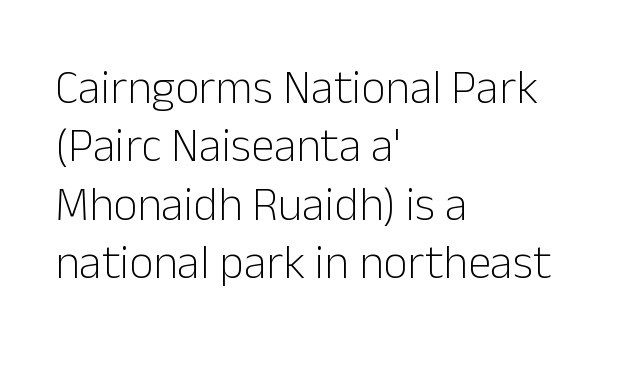
Q: Is the text bold? A: No.
Q: Is the text italic (slanted)? A: No, it is upright.
Q: Is the typeface a serif or a sans-serif typeface? A: Sans-serif.
Q: Is the text underlined? A: No.
Q: How is the paragraph aligned? A: Left-aligned.
Q: Is the spacing between letters normal or unusually wide? A: Normal.
Q: Width (condensed, normal, or wide)? A: Normal.
Q: Stroke contrast? A: Low.
Q: x-height? A: Medium.
Q: Monospaced? A: No.
